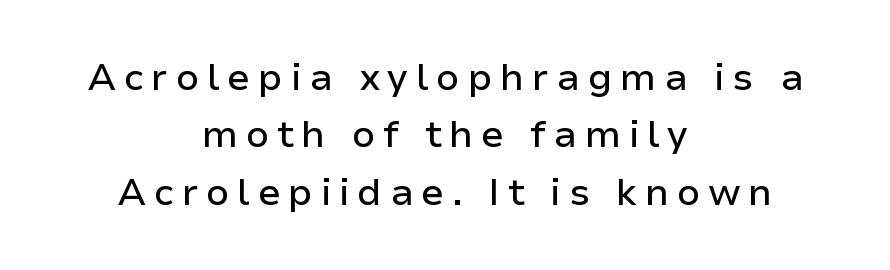
The image shows 38 px sans-serif type, upright; set centered, normal line spacing (1.51x), unusually wide letter spacing (+0.2 em), not underlined; low stroke contrast and a medium x-height.
